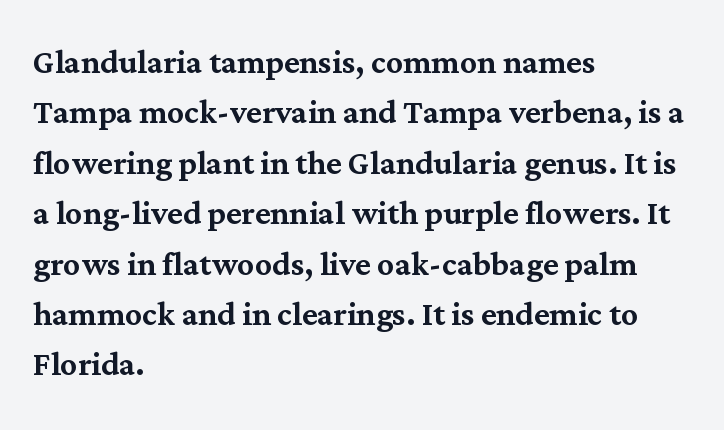
The image shows 42 px serif type, upright; set left-aligned, line spacing 1.2x, normal letter spacing, not underlined; medium stroke contrast and a medium x-height.
